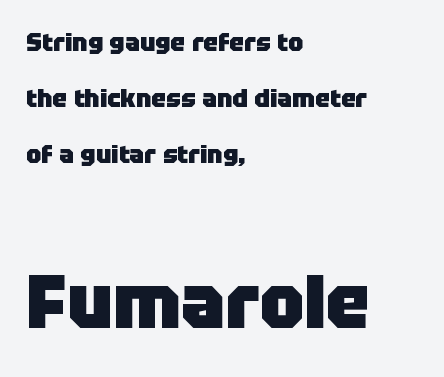
The image shows 74 px heavy sans-serif type, upright; set left-aligned, loose line spacing (2.25x), normal letter spacing, not underlined; the second (bottom) block is 2.96x larger; low stroke contrast and a large x-height.
